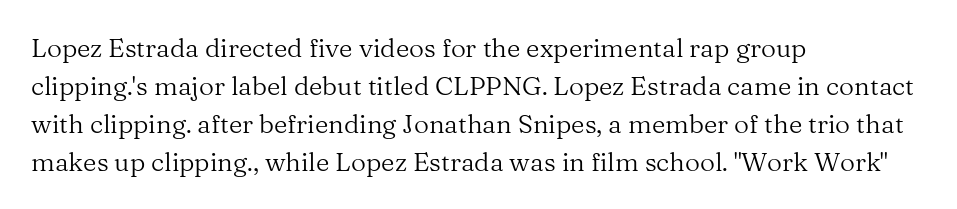
Visually the block forms a straight wall on the left and a jagged coastline on the right. Caption: standard tracking, unaltered. The type sits square on the baseline with zero lean. Weight: not bold — regular or lighter.
